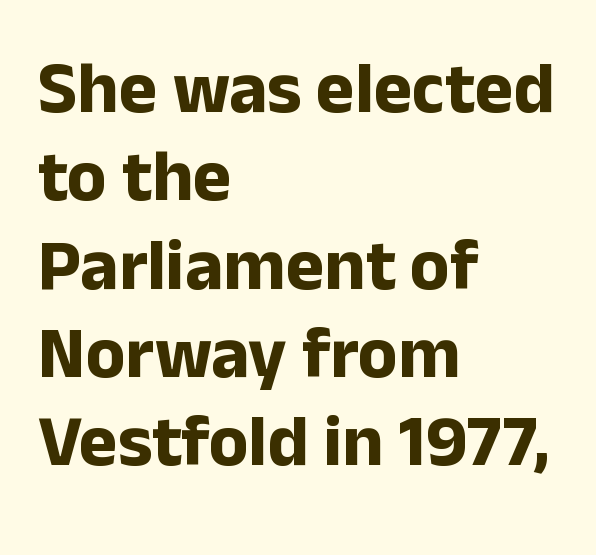
Q: Is the text bold? A: Yes.
Q: Is the text italic (slanted)? A: No, it is upright.
Q: Is the typeface a serif or a sans-serif typeface? A: Sans-serif.
Q: Is the text underlined? A: No.
Q: How is the paragraph aligned? A: Left-aligned.
Q: Is the spacing between letters normal or unusually wide? A: Normal.
Q: Width (condensed, normal, or wide)? A: Normal.
Q: Stroke contrast? A: Low.
Q: x-height? A: Medium.
Q: Monospaced? A: No.
